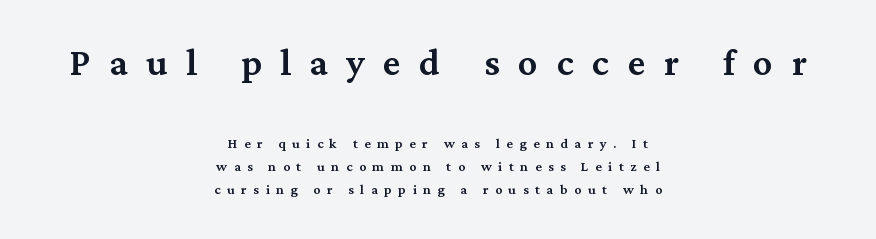
The image shows 39 px semibold serif type, upright; set centered, normal line spacing (1.64x), unusually wide letter spacing (+0.47 em), not underlined; the first (top) block is 2.79x larger; medium stroke contrast and a medium x-height.
